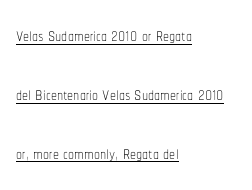
{"italic": "no", "bold": "no", "underline": "yes", "align": "left", "line_spacing": "loose", "line_spacing_ratio": 2.45, "letter_spacing": "normal", "letter_spacing_em": 0.0, "glyph_px": 24}
